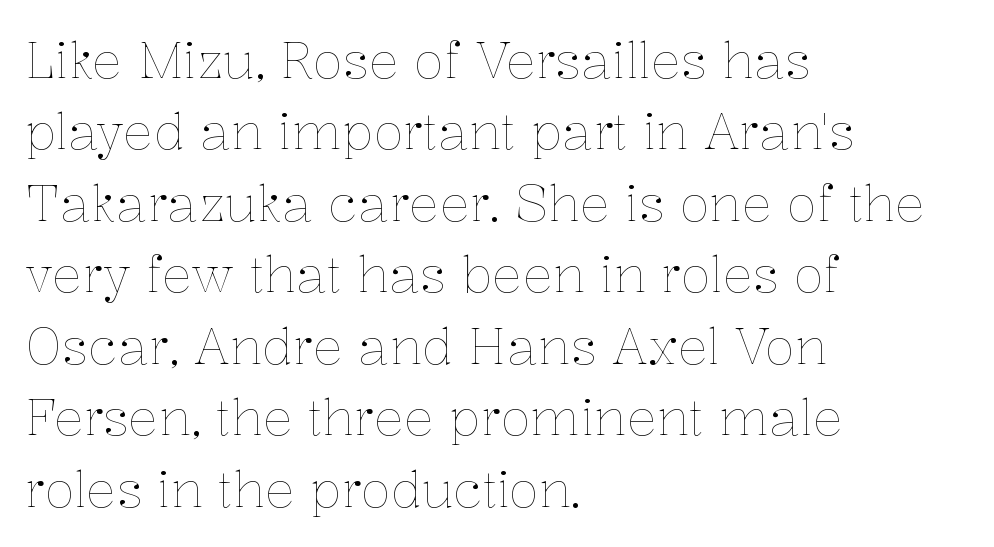
The image shows 50 px thin type, upright; set left-aligned, normal line spacing (1.43x), normal letter spacing, not underlined; low stroke contrast and a medium x-height.
